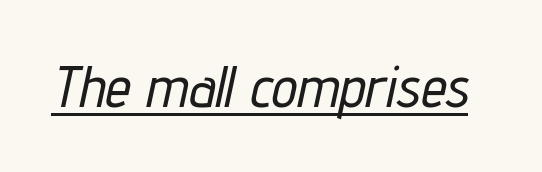
{"italic": "yes", "lean": "right", "slant_degrees": 12, "width": "condensed", "stroke_contrast": "low", "x_height": "medium", "monospaced": "no", "underline": "yes", "letter_spacing": "normal", "letter_spacing_em": 0.0, "glyph_px": 58}
